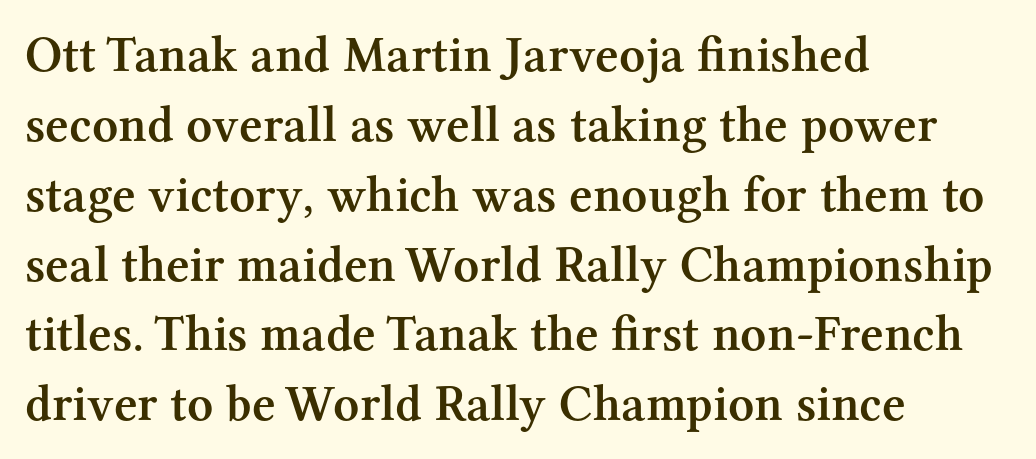
{"serif": "yes", "italic": "no", "bold": "semi", "weight": "semibold", "width": "normal", "stroke_contrast": "medium", "x_height": "medium", "monospaced": "no", "underline": "no", "align": "left", "line_spacing": "normal", "line_spacing_ratio": 1.37, "letter_spacing": "normal", "letter_spacing_em": 0.0, "glyph_px": 51}
